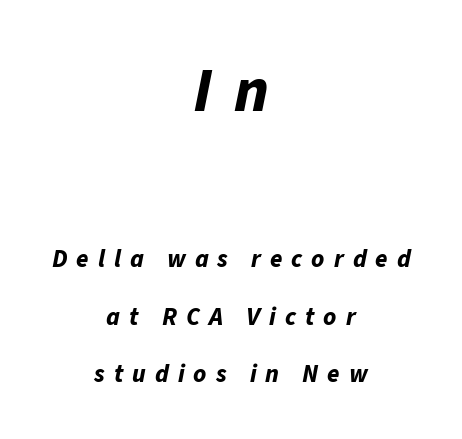
{"italic": "yes", "lean": "right", "slant_degrees": 11, "bold": "yes", "weight": "bold", "width": "normal", "stroke_contrast": "low", "x_height": "medium", "monospaced": "no", "underline": "no", "align": "center", "line_spacing": "loose", "line_spacing_ratio": 2.3, "letter_spacing": "wide", "letter_spacing_em": 0.36, "larger_block": "first", "size_ratio": 2.52, "glyph_px": 63}
